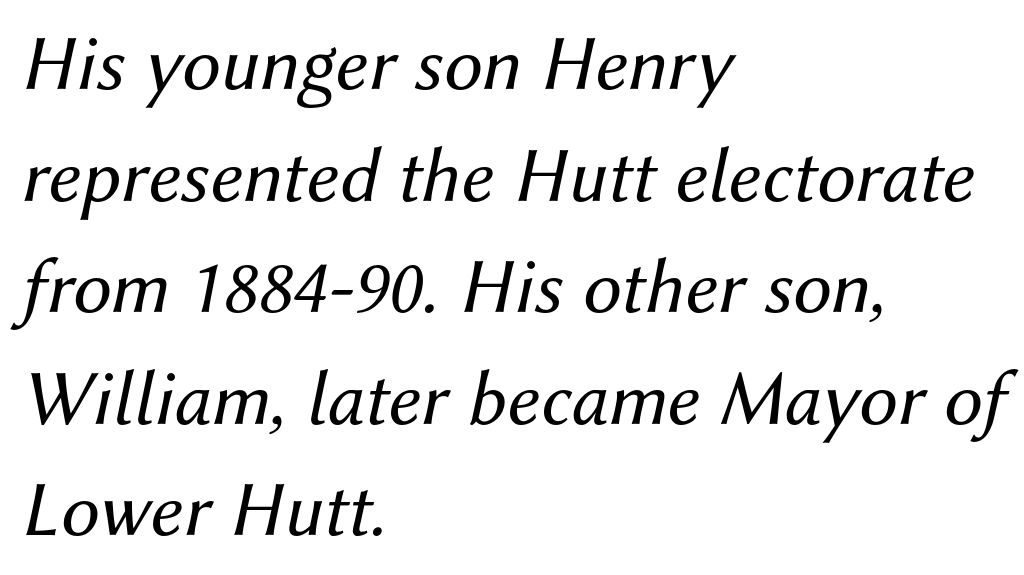
Q: Is the text bold? A: No.
Q: Is the text italic (slanted)? A: Yes, it leans right by about 12 degrees.
Q: Is the text underlined? A: No.
Q: How is the paragraph aligned? A: Left-aligned.
Q: Is the spacing between letters normal or unusually wide? A: Normal.
Q: Is the spacing between lines tight, normal or loose? A: Normal.
Q: Width (condensed, normal, or wide)? A: Normal.
Q: Stroke contrast? A: Medium.
Q: x-height? A: Medium.
Q: Monospaced? A: No.
